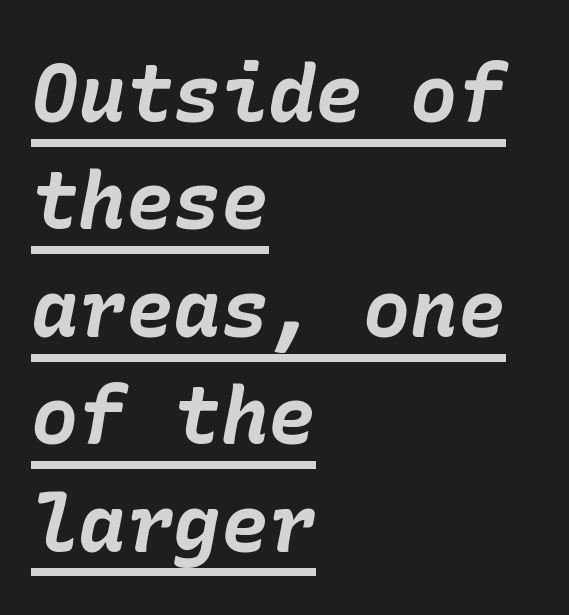
Q: Is the text bold? A: Yes.
Q: Is the text italic (slanted)? A: Yes, it leans right by about 10 degrees.
Q: Is the text underlined? A: Yes.
Q: How is the paragraph aligned? A: Left-aligned.
Q: Is the spacing between letters normal or unusually wide? A: Normal.
Q: Is the spacing between lines tight, normal or loose? A: Normal.
Q: Width (condensed, normal, or wide)? A: Normal.
Q: Stroke contrast? A: Low.
Q: x-height? A: Medium.
